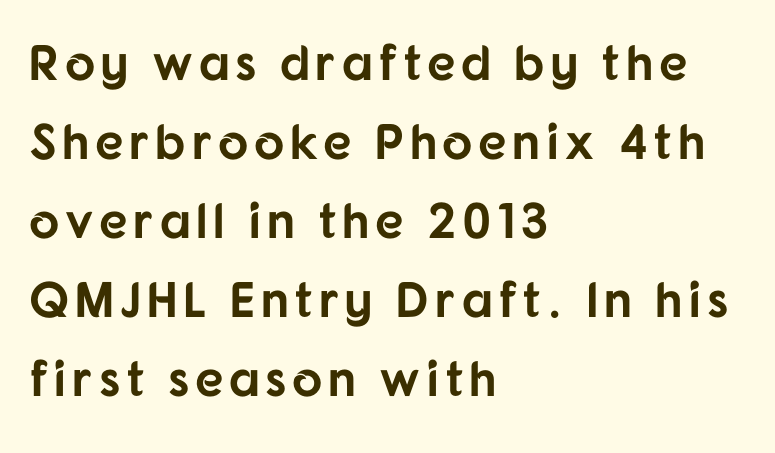
Q: Is the text bold? A: Yes.
Q: Is the text italic (slanted)? A: No, it is upright.
Q: Is the typeface a serif or a sans-serif typeface? A: Sans-serif.
Q: Is the text underlined? A: No.
Q: How is the paragraph aligned? A: Left-aligned.
Q: Is the spacing between lines tight, normal or loose? A: Normal.
Q: Width (condensed, normal, or wide)? A: Normal.
Q: Stroke contrast? A: Low.
Q: x-height? A: Medium.
Q: Monospaced? A: No.
